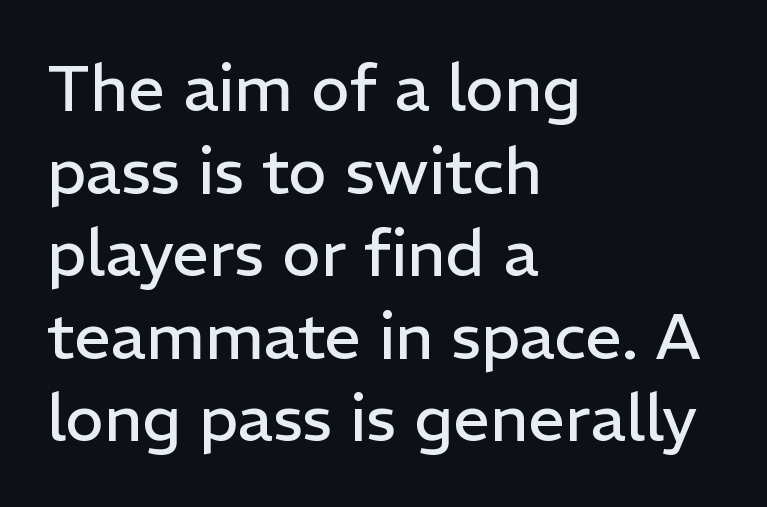
{"serif": "no", "italic": "no", "bold": "no", "weight": "regular", "width": "normal", "stroke_contrast": "low", "x_height": "medium", "monospaced": "no", "underline": "no", "align": "left", "line_spacing": "normal", "line_spacing_ratio": 1.27, "letter_spacing": "normal", "letter_spacing_em": 0.0, "glyph_px": 65}
